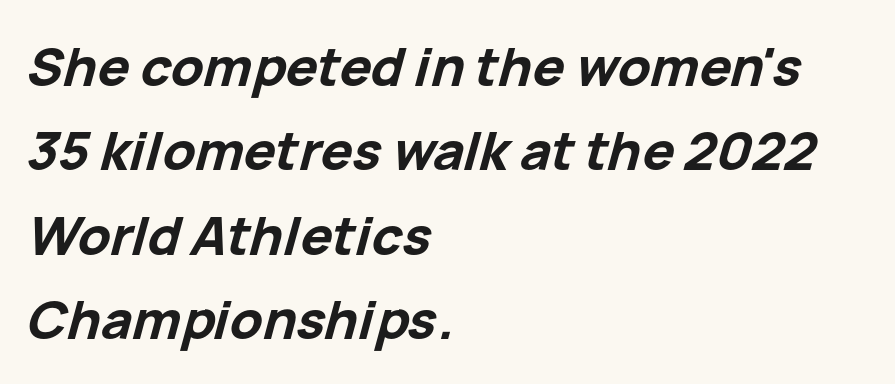
{"italic": "yes", "lean": "right", "slant_degrees": 15, "bold": "yes", "weight": "bold", "width": "normal", "stroke_contrast": "low", "x_height": "medium", "monospaced": "no", "underline": "no", "align": "left", "line_spacing": "normal", "line_spacing_ratio": 1.59, "letter_spacing": "normal", "letter_spacing_em": 0.0, "glyph_px": 53}
